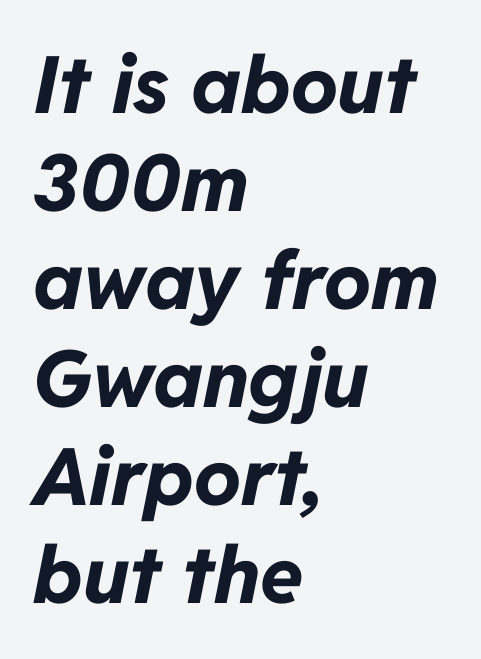
{"italic": "yes", "lean": "right", "slant_degrees": 11, "bold": "yes", "weight": "bold", "width": "normal", "stroke_contrast": "low", "x_height": "medium", "monospaced": "no", "underline": "no", "align": "left", "line_spacing_ratio": 1.24, "letter_spacing": "normal", "letter_spacing_em": 0.0, "glyph_px": 79}
